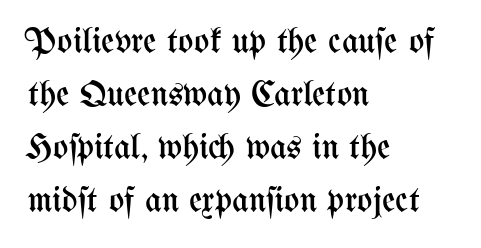
{"italic": "no", "bold": "no", "weight": "regular", "width": "condensed", "stroke_contrast": "medium", "x_height": "medium", "monospaced": "no", "underline": "no", "align": "left", "line_spacing": "normal", "line_spacing_ratio": 1.47, "letter_spacing": "normal", "letter_spacing_em": 0.0, "glyph_px": 36}
